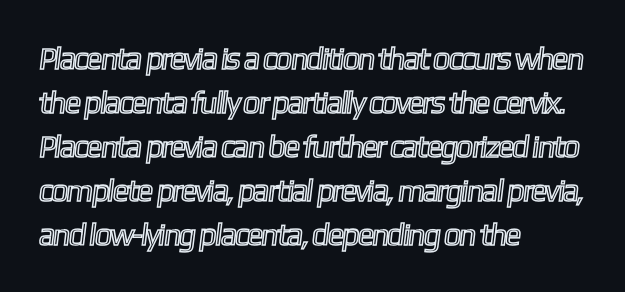
The image shows 31 px condensed type; set left-aligned, normal line spacing (1.42x), normal letter spacing, not underlined; a medium x-height.
